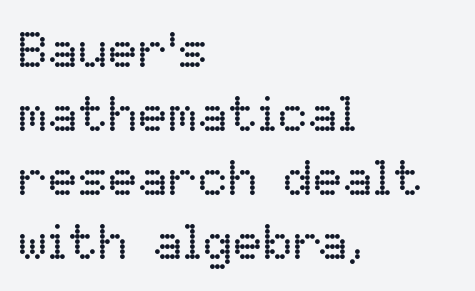
This is not heavy type; no bold has been used. The baseline area is clear. You could not count columns in this text — the font is proportionally spaced. Horizontal alignment here is leftward, the default for most running prose. The passage shown has conventional tracking throughout.
